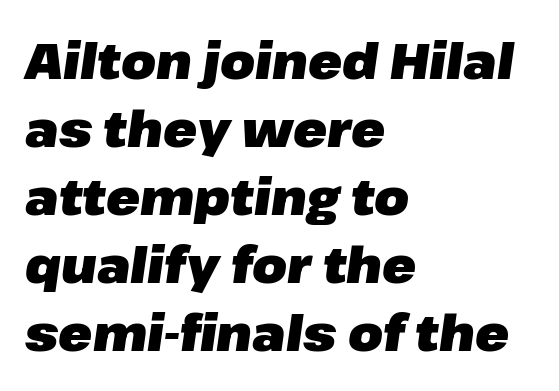
The image shows 50 px heavy type, italic (leaning right); set left-aligned, normal line spacing (1.36x), normal letter spacing, not underlined; low stroke contrast and a medium x-height.
